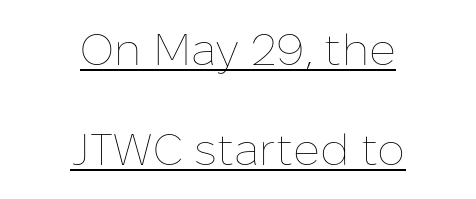
Q: Is the text bold? A: No.
Q: Is the text italic (slanted)? A: No, it is upright.
Q: Is the text underlined? A: Yes.
Q: How is the paragraph aligned? A: Centered.
Q: Is the spacing between letters normal or unusually wide? A: Normal.
Q: Is the spacing between lines tight, normal or loose? A: Loose.
Q: Width (condensed, normal, or wide)? A: Normal.
Q: Stroke contrast? A: Low.
Q: x-height? A: Medium.
Q: Monospaced? A: No.
